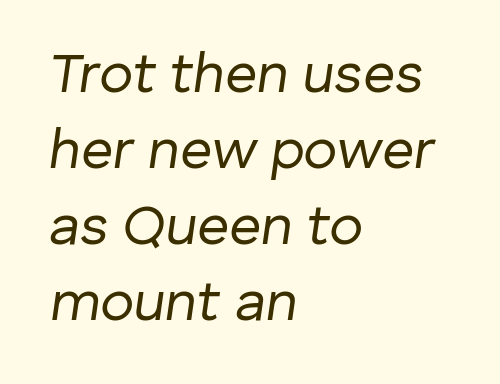
The image shows 56 px regular-weight type, italic (leaning right); set left-aligned, normal line spacing (1.36x), normal letter spacing, not underlined; low stroke contrast and a medium x-height.
